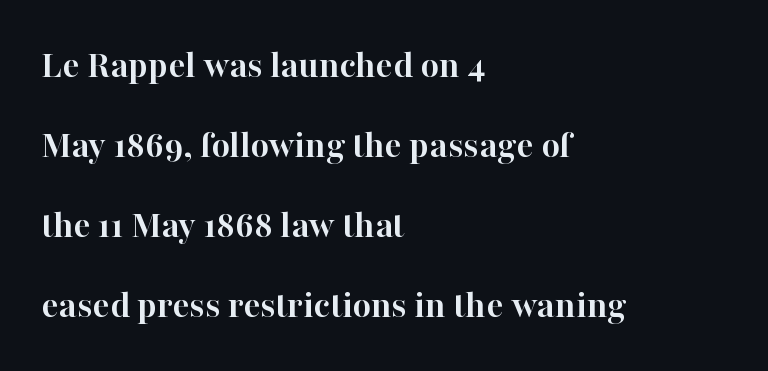
In terms of posture, this sample is upright. The text block is weighted toward the left margin, trailing off unevenly rightward. Nothing unusual about the tracking: characters are spaced as the font intends. Look at the stroke-to-counter ratio: heavy, a bold. Proportional: the letters do not fall into vertical columns. The rendering shows small feet on the letterforms — a serif design.
